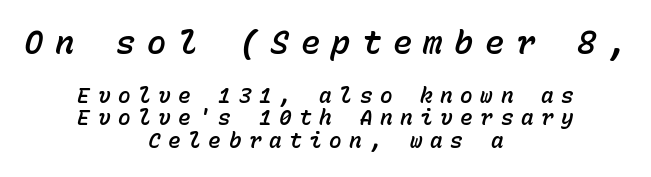
{"italic": "yes", "lean": "right", "slant_degrees": 15, "width": "normal", "stroke_contrast": "low", "x_height": "medium", "monospaced": "yes", "underline": "no", "align": "center", "line_spacing": "tight", "line_spacing_ratio": 1.07, "letter_spacing": "wide", "letter_spacing_em": 0.36, "larger_block": "first", "size_ratio": 1.52, "glyph_px": 32}
